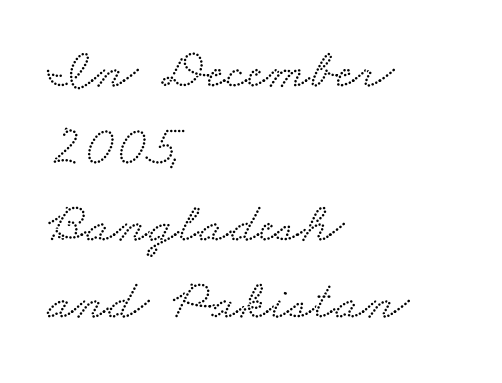
{"width": "wide", "stroke_contrast": "low", "x_height": "small", "monospaced": "no", "underline": "no", "align": "left", "line_spacing": "normal", "line_spacing_ratio": 1.35, "letter_spacing": "normal", "letter_spacing_em": 0.0, "glyph_px": 57}
